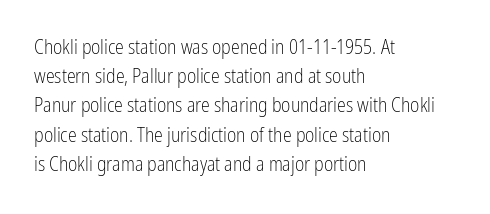
A normal amount of white space separates one row of letters from the next. The foot of each line stays bare and open. The ragged edge is on the right, which tells us the setting is flush left. This sample uses an upright cut, with every glyph sitting square on the baseline. No chunkiness to these letters — they're not bold. Does extra space separate the letters? No, they use regular spacing.
